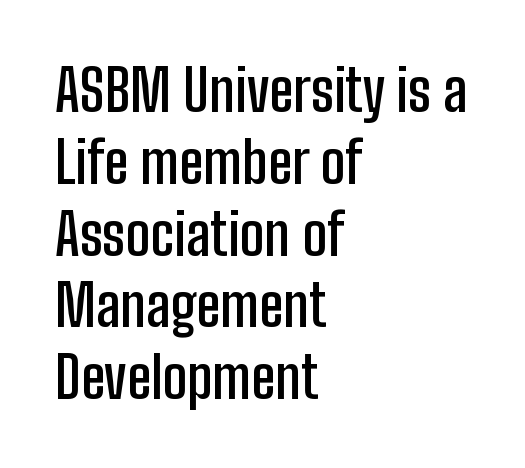
{"serif": "no", "italic": "no", "bold": "semi", "weight": "semibold", "width": "condensed", "stroke_contrast": "low", "x_height": "medium", "monospaced": "no", "underline": "no", "align": "left", "line_spacing": "normal", "line_spacing_ratio": 1.26, "letter_spacing": "normal", "letter_spacing_em": 0.0, "glyph_px": 57}
